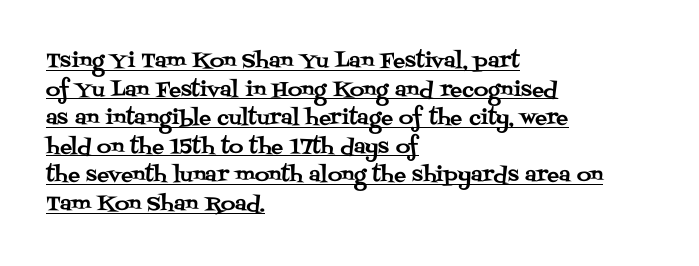
A continuous stroke trails under the words, as in a hyperlink. The rows are spaced the way most documents space them. No extra tracking has been applied to these lines. The font's upright variant was chosen for this text. Horizontal alignment here is leftward, the default for most running prose.
